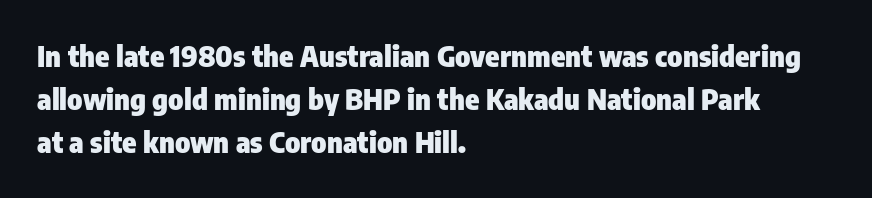
{"serif": "no", "italic": "no", "bold": "yes", "weight": "heavy", "width": "condensed", "stroke_contrast": "low", "x_height": "medium", "monospaced": "no", "underline": "no", "align": "left", "line_spacing": "normal", "line_spacing_ratio": 1.49, "letter_spacing": "normal", "letter_spacing_em": 0.0, "glyph_px": 29}
